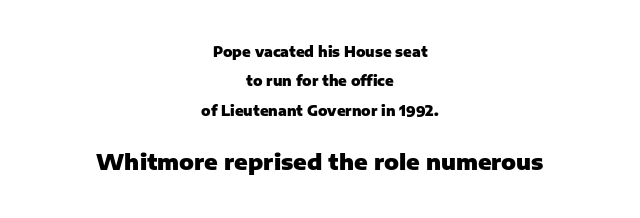
The face used here is rendered with its standard letterfit. Every letter is thick-stroked: bold, no question. Unlike italic type, these characters show no tilt at all. In this sample the second text group is rendered at the bigger scale.
